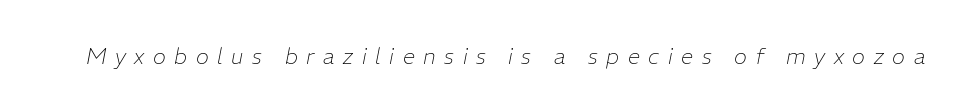
Slant detected: the letters are inclined. Heft: none added — not bold. Each row of text sits above clean, open space. Compared with typical body copy, the letter spacing here is much looser.
